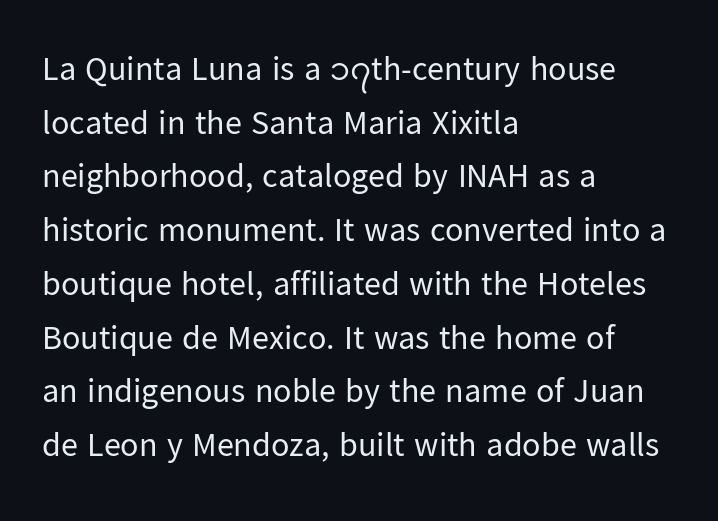
Evenly set lines give the paragraph a standard silhouette. Students, note that the glyphs here touch the page at normal intervals. Type without underlining. The strokes are not fattened; the text isn't bold. Proportional: the letters do not fall into vertical columns. This is roman type, the default non-slanted kind.
